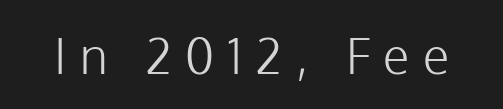
Q: Is the text bold? A: No.
Q: Is the text italic (slanted)? A: No, it is upright.
Q: Is the typeface a serif or a sans-serif typeface? A: Sans-serif.
Q: Is the text underlined? A: No.
Q: Is the spacing between letters normal or unusually wide? A: Unusually wide.
Q: Width (condensed, normal, or wide)? A: Normal.
Q: Stroke contrast? A: Low.
Q: x-height? A: Medium.
Q: Monospaced? A: No.
